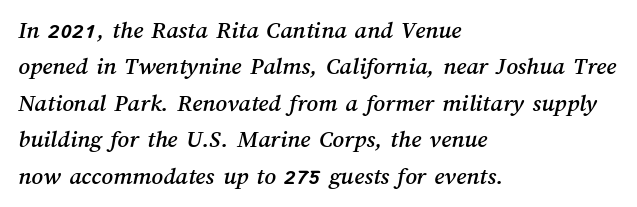
The image shows 25 px text type; set left-aligned, normal line spacing (1.46x), normal letter spacing, not underlined.
